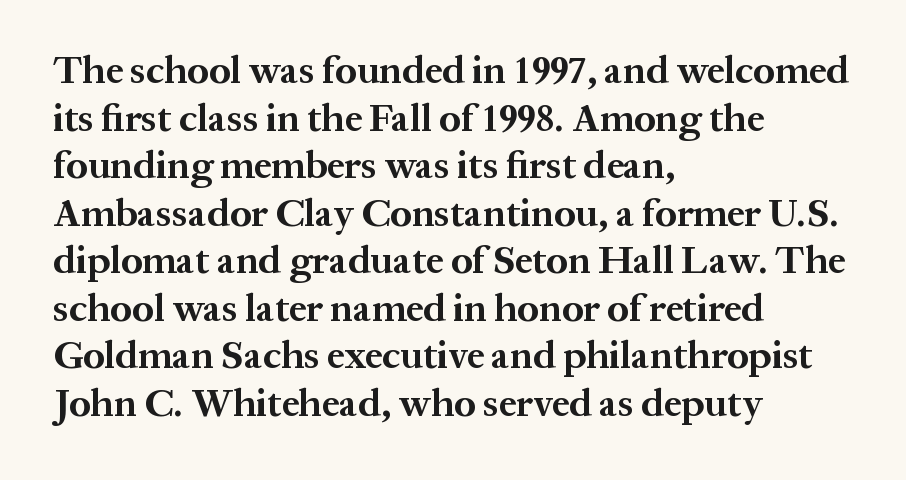
Q: Is the text bold? A: Yes.
Q: Is the text italic (slanted)? A: No, it is upright.
Q: Is the typeface a serif or a sans-serif typeface? A: Serif.
Q: Is the text underlined? A: No.
Q: How is the paragraph aligned? A: Left-aligned.
Q: Is the spacing between letters normal or unusually wide? A: Normal.
Q: Width (condensed, normal, or wide)? A: Normal.
Q: Stroke contrast? A: Medium.
Q: x-height? A: Medium.
Q: Monospaced? A: No.
